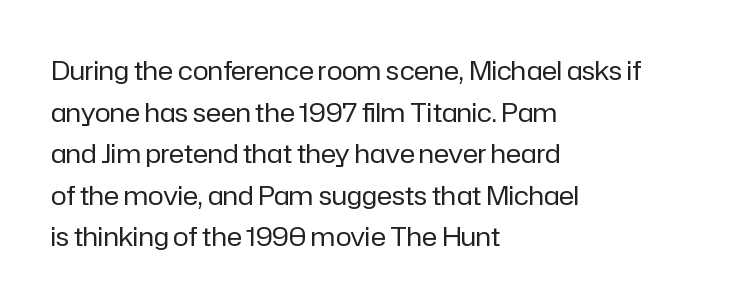
{"italic": "no", "bold": "no", "underline": "no", "align": "left", "line_spacing": "normal", "line_spacing_ratio": 1.6, "letter_spacing": "normal", "letter_spacing_em": 0.0, "glyph_px": 26}
